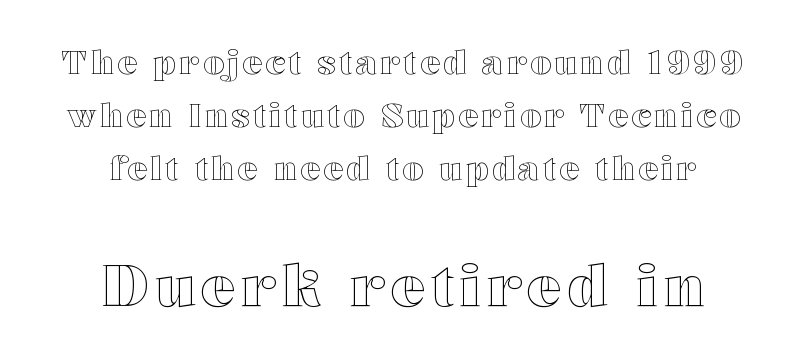
Q: Is the text italic (slanted)? A: No, it is upright.
Q: Is the text underlined? A: No.
Q: How is the paragraph aligned? A: Centered.
Q: Is the spacing between lines tight, normal or loose? A: Normal.
Q: Which block of text is set in a larger size, the first (top) or the second (bottom)? A: The second (bottom) one.
Q: Width (condensed, normal, or wide)? A: Wide.
Q: x-height? A: Medium.
Q: Monospaced? A: No.
